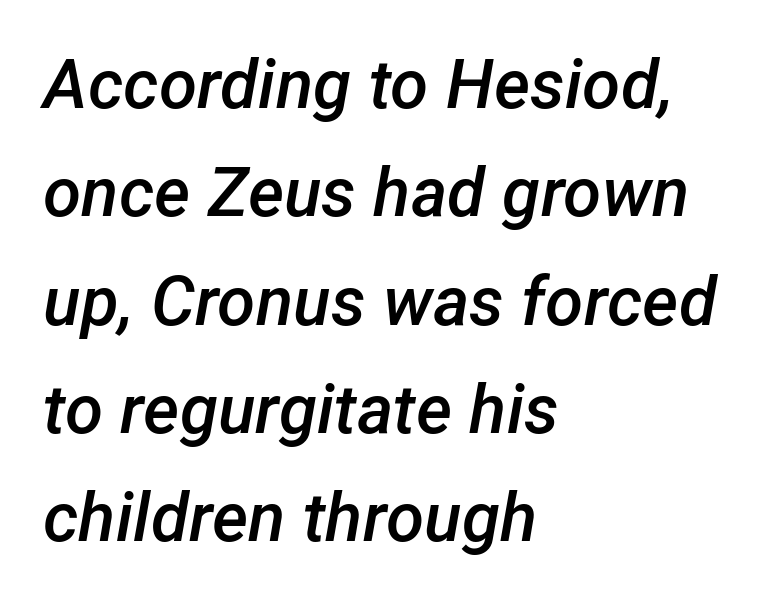
{"italic": "yes", "lean": "right", "slant_degrees": 12, "bold": "semi", "weight": "semibold", "width": "normal", "stroke_contrast": "low", "x_height": "medium", "monospaced": "no", "underline": "no", "align": "left", "line_spacing": "normal", "line_spacing_ratio": 1.57, "letter_spacing": "normal", "letter_spacing_em": 0.0, "glyph_px": 69}
